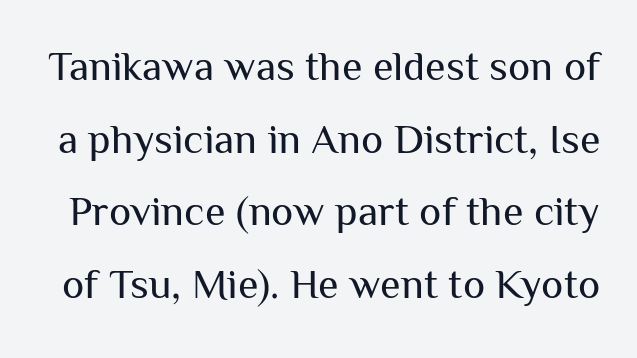
Glyph-to-glyph distance matches everyday printed text. You can tell it's not italic because the verticals are truly vertical. The font sits on the lighter half of the weight spectrum, regular included. Type without underlining.
